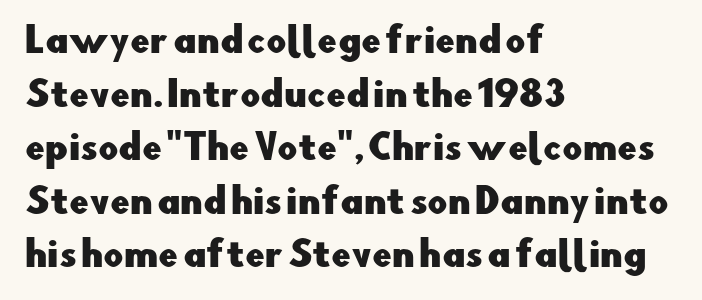
When letters stand straight like this, we call the style roman or upright. No feet cap the strokes, marking this as sans-serif type. Students, observe: this is what conventionally led text looks like. Clear beneath every line of the passage. You could call the tracking neutral — neither tight nor loose.
